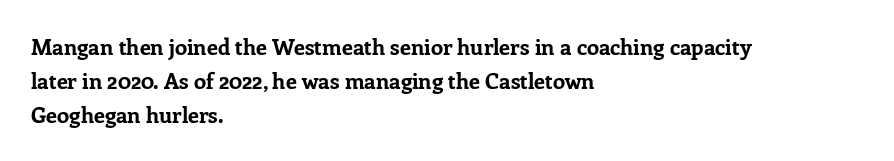
{"italic": "no", "bold": "yes", "underline": "no", "align": "left", "line_spacing": "normal", "line_spacing_ratio": 1.55, "letter_spacing": "normal", "letter_spacing_em": 0.0, "glyph_px": 22}
